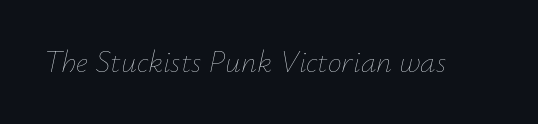
{"italic": "yes", "lean": "right", "slant_degrees": 12, "bold": "no", "weight": "thin", "width": "normal", "stroke_contrast": "low", "x_height": "small", "monospaced": "no", "underline": "no", "letter_spacing": "normal", "letter_spacing_em": 0.0, "glyph_px": 31}
